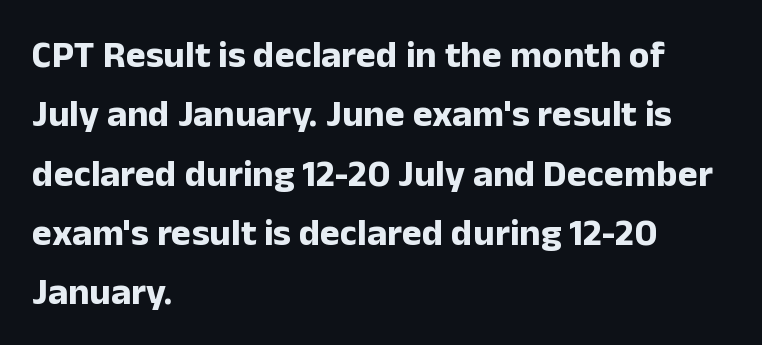
{"serif": "no", "italic": "no", "bold": "yes", "weight": "bold", "width": "normal", "stroke_contrast": "low", "x_height": "medium", "monospaced": "no", "underline": "no", "align": "left", "line_spacing": "normal", "line_spacing_ratio": 1.56, "letter_spacing": "normal", "letter_spacing_em": 0.0, "glyph_px": 38}
